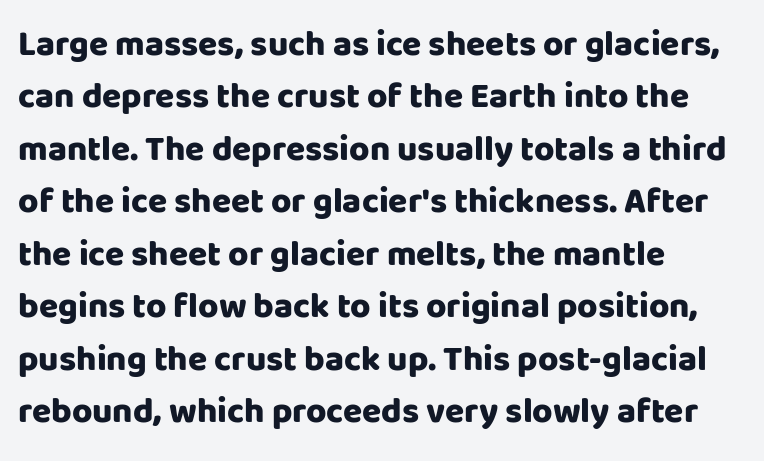
Q: Is the text bold? A: Yes.
Q: Is the text italic (slanted)? A: No, it is upright.
Q: Is the typeface a serif or a sans-serif typeface? A: Sans-serif.
Q: Is the text underlined? A: No.
Q: How is the paragraph aligned? A: Left-aligned.
Q: Is the spacing between letters normal or unusually wide? A: Normal.
Q: Is the spacing between lines tight, normal or loose? A: Normal.
Q: Width (condensed, normal, or wide)? A: Normal.
Q: Stroke contrast? A: Low.
Q: x-height? A: Large.
Q: Monospaced? A: No.
